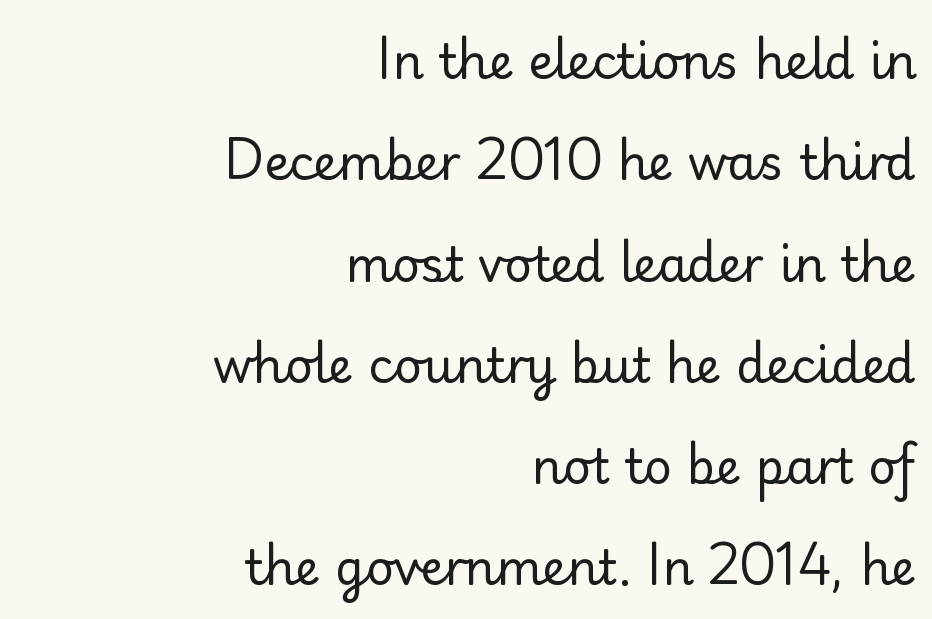
Q: Is the text bold? A: No.
Q: Is the text italic (slanted)? A: No, it is upright.
Q: Is the typeface a serif or a sans-serif typeface? A: Sans-serif.
Q: Is the text underlined? A: No.
Q: How is the paragraph aligned? A: Right-aligned.
Q: Is the spacing between letters normal or unusually wide? A: Normal.
Q: Is the spacing between lines tight, normal or loose? A: Loose.
Q: Width (condensed, normal, or wide)? A: Normal.
Q: Stroke contrast? A: Low.
Q: x-height? A: Small.
Q: Monospaced? A: No.
